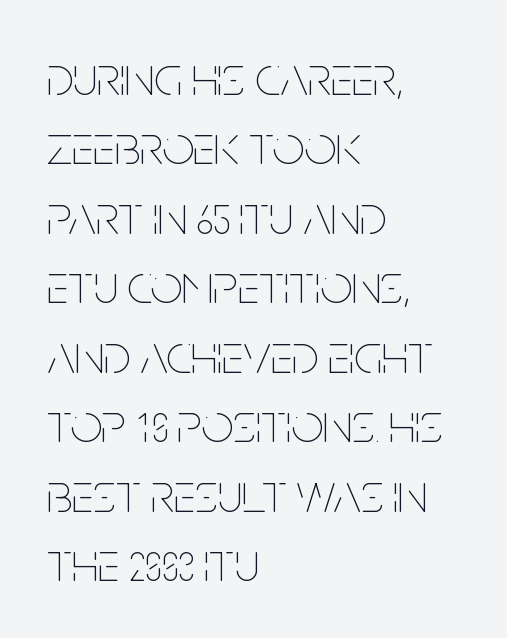
Q: Is the text bold? A: No.
Q: Is the text italic (slanted)? A: No, it is upright.
Q: Is the text underlined? A: No.
Q: How is the paragraph aligned? A: Left-aligned.
Q: Is the spacing between letters normal or unusually wide? A: Normal.
Q: Width (condensed, normal, or wide)? A: Condensed.
Q: Stroke contrast? A: Low.
Q: x-height? A: Large.
Q: Monospaced? A: No.
